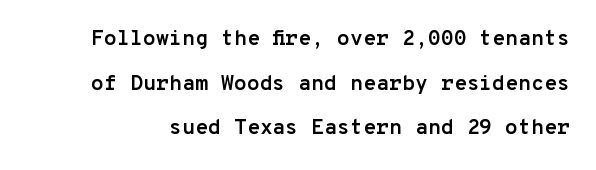
Q: Is the text bold? A: Yes.
Q: Is the text italic (slanted)? A: No, it is upright.
Q: Is the text underlined? A: No.
Q: Is the spacing between letters normal or unusually wide? A: Normal.
Q: Is the spacing between lines tight, normal or loose? A: Loose.
